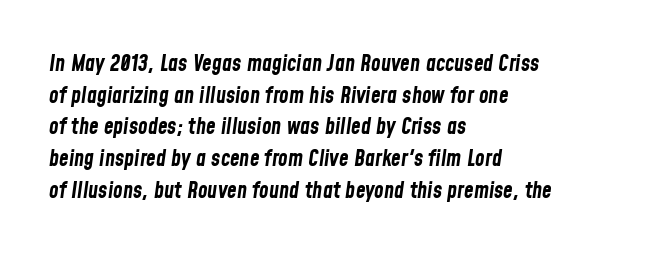
{"italic": "yes", "lean": "right", "slant_degrees": 8, "bold": "yes", "underline": "no", "align": "left", "line_spacing": "normal", "line_spacing_ratio": 1.44, "letter_spacing": "normal", "letter_spacing_em": 0.0, "glyph_px": 22}
